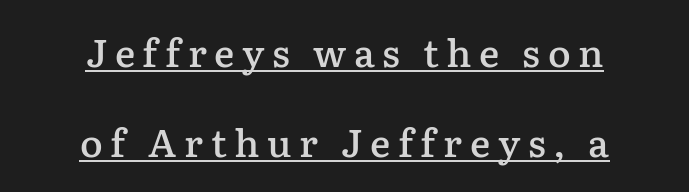
The rendered words wear a rule along their underside. Display-style spreading of the glyphs; the letterfit is very open. The rendering uses natural spacing where letterforms have individual widths. A centered setting, common on invitations and titles, is used for this passage.
